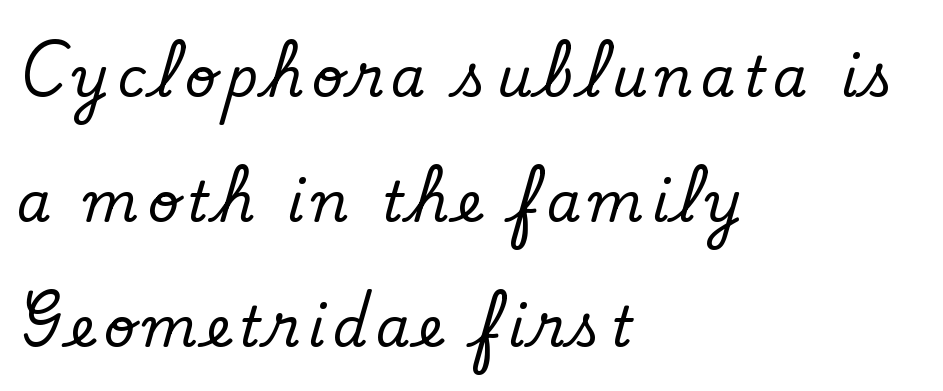
The image shows 55 px serif type; set left-aligned, loose line spacing (2.27x), not underlined; low stroke contrast and a small x-height.
